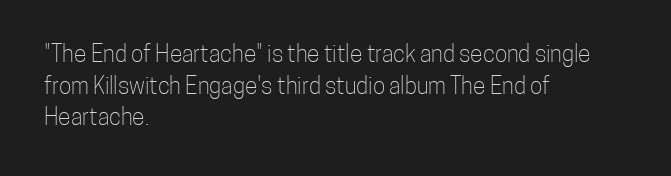
A roman cut, with each character standing at attention. Line spacing here is normal. The text block is weighted toward the left margin, trailing off unevenly rightward. Lines of text with bare space underneath. Nothing unusual about the tracking: characters are spaced as the font intends. A quiet, ordinary-to-light weight characterises the typeface.
